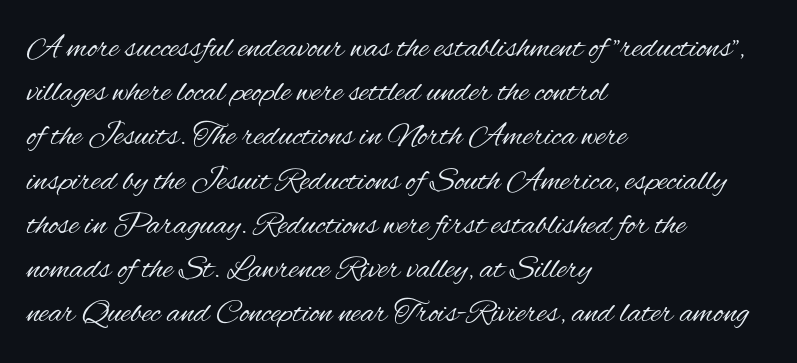
Q: Is the text bold? A: No.
Q: Is the text italic (slanted)? A: Yes.
Q: Is the typeface a serif or a sans-serif typeface? A: Sans-serif.
Q: Is the text underlined? A: No.
Q: How is the paragraph aligned? A: Left-aligned.
Q: Is the spacing between letters normal or unusually wide? A: Normal.
Q: Is the spacing between lines tight, normal or loose? A: Normal.
Q: Width (condensed, normal, or wide)? A: Condensed.
Q: Stroke contrast? A: Medium.
Q: x-height? A: Small.
Q: Monospaced? A: No.
